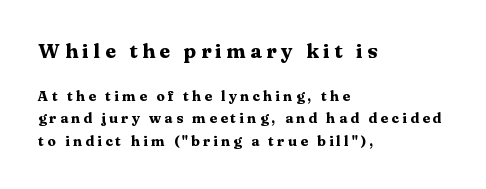
Q: Is the text bold? A: Yes.
Q: Is the text italic (slanted)? A: No, it is upright.
Q: Is the text underlined? A: No.
Q: How is the paragraph aligned? A: Left-aligned.
Q: Is the spacing between letters normal or unusually wide? A: Unusually wide.
Q: Is the spacing between lines tight, normal or loose? A: Normal.
Q: Which block of text is set in a larger size, the first (top) or the second (bottom)? A: The first (top) one.
